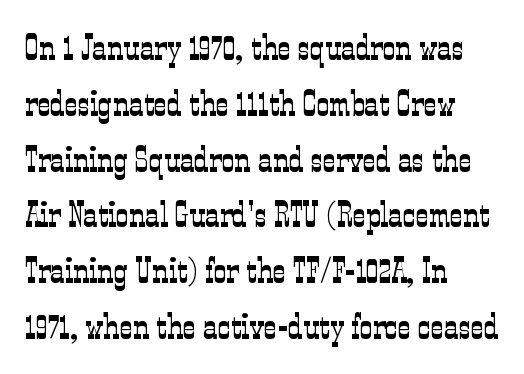
Q: Is the text bold? A: No.
Q: Is the text italic (slanted)? A: No, it is upright.
Q: Is the typeface a serif or a sans-serif typeface? A: Serif.
Q: Is the text underlined? A: No.
Q: How is the paragraph aligned? A: Left-aligned.
Q: Is the spacing between letters normal or unusually wide? A: Normal.
Q: Is the spacing between lines tight, normal or loose? A: Normal.
Q: Width (condensed, normal, or wide)? A: Condensed.
Q: Stroke contrast? A: Low.
Q: x-height? A: Medium.
Q: Monospaced? A: No.
